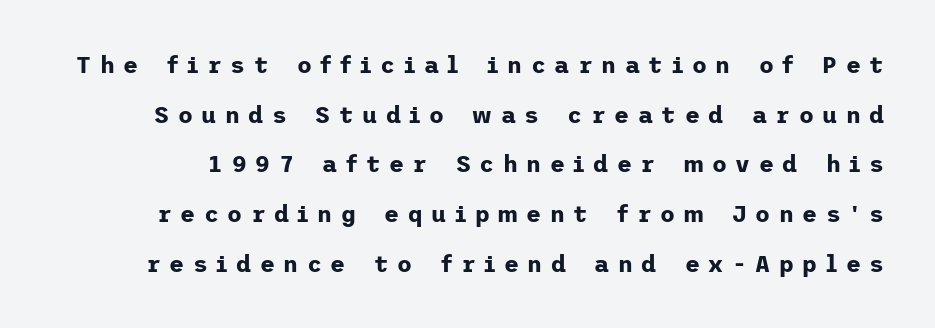
Q: Is the text bold? A: Yes.
Q: Is the text italic (slanted)? A: No, it is upright.
Q: Is the text underlined? A: No.
Q: Is the spacing between letters normal or unusually wide? A: Unusually wide.
Q: Is the spacing between lines tight, normal or loose? A: Loose.
